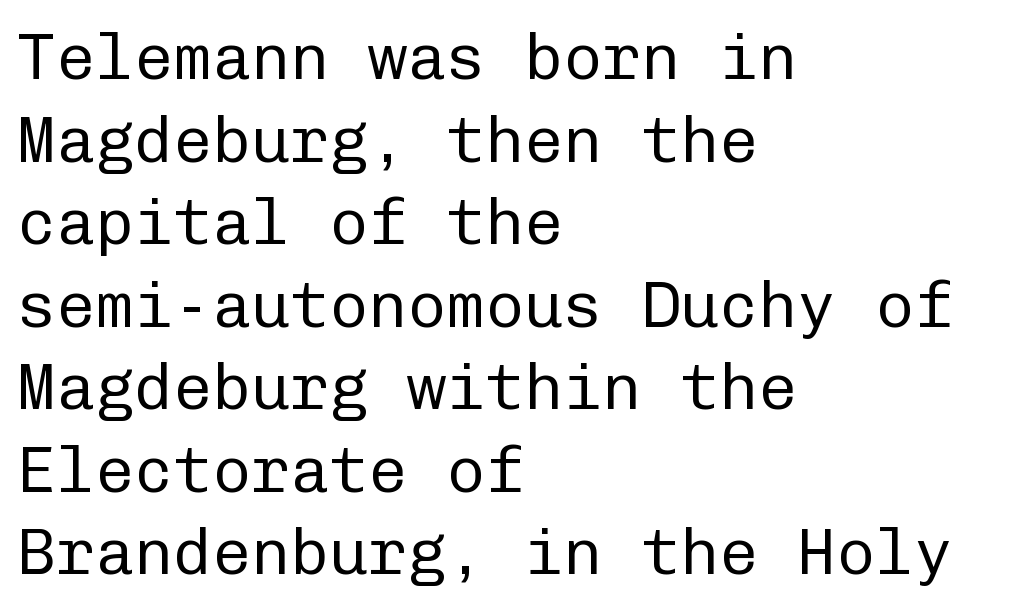
Q: Is the text bold? A: No.
Q: Is the text italic (slanted)? A: No, it is upright.
Q: Is the typeface a serif or a sans-serif typeface? A: Sans-serif.
Q: Is the text underlined? A: No.
Q: How is the paragraph aligned? A: Left-aligned.
Q: Is the spacing between letters normal or unusually wide? A: Normal.
Q: Is the spacing between lines tight, normal or loose? A: Normal.
Q: Width (condensed, normal, or wide)? A: Normal.
Q: Stroke contrast? A: Low.
Q: x-height? A: Medium.
Q: Monospaced? A: Yes.
